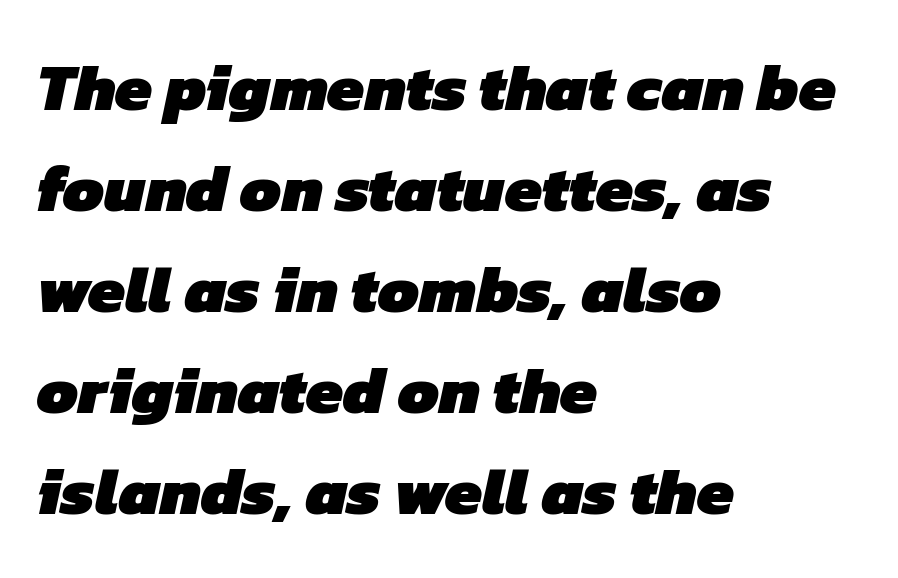
{"serif": "no", "bold": "yes", "weight": "heavy", "width": "normal", "stroke_contrast": "low", "x_height": "medium", "monospaced": "no", "underline": "no", "align": "left", "line_spacing": "normal", "line_spacing_ratio": 1.53, "letter_spacing": "normal", "letter_spacing_em": 0.0, "glyph_px": 66}
